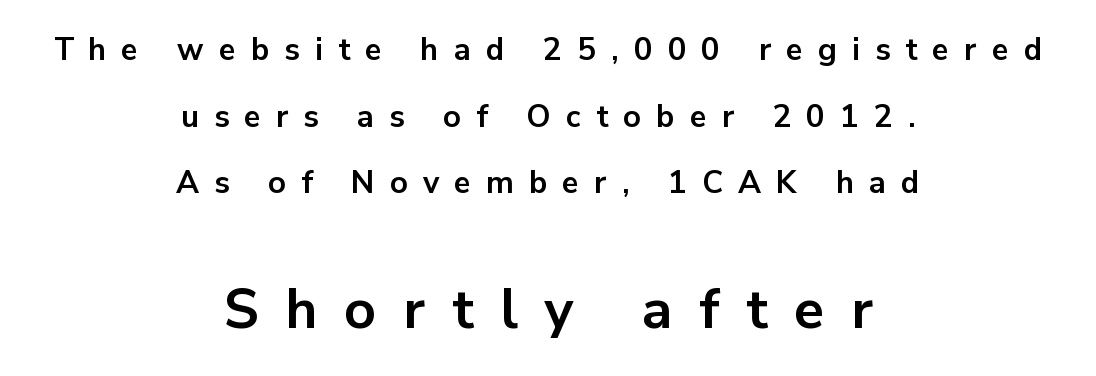
Q: Is the text bold? A: Yes.
Q: Is the text italic (slanted)? A: No, it is upright.
Q: Is the typeface a serif or a sans-serif typeface? A: Sans-serif.
Q: Is the text underlined? A: No.
Q: How is the paragraph aligned? A: Centered.
Q: Is the spacing between letters normal or unusually wide? A: Unusually wide.
Q: Is the spacing between lines tight, normal or loose? A: Loose.
Q: Which block of text is set in a larger size, the first (top) or the second (bottom)? A: The second (bottom) one.
Q: Width (condensed, normal, or wide)? A: Normal.
Q: Stroke contrast? A: Low.
Q: x-height? A: Medium.
Q: Monospaced? A: No.
